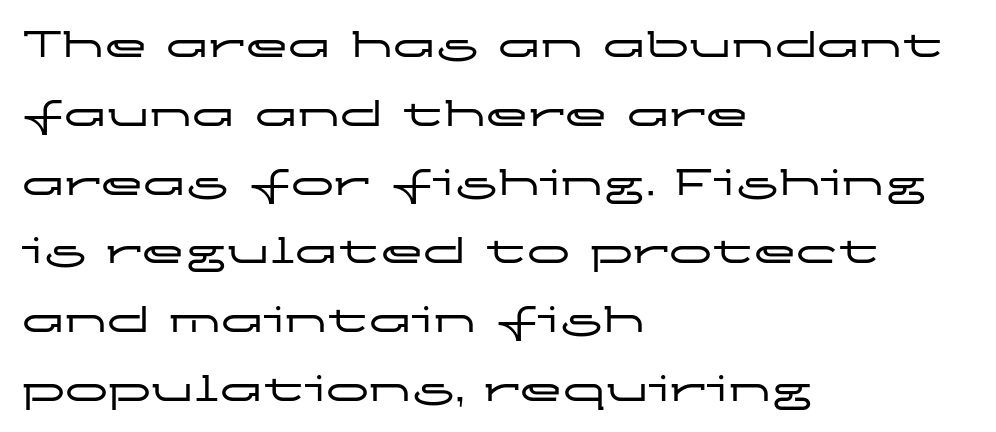
{"serif": "no", "italic": "no", "width": "wide", "stroke_contrast": "low", "x_height": "medium", "monospaced": "no", "underline": "no", "align": "left", "line_spacing": "normal", "line_spacing_ratio": 1.6, "letter_spacing": "normal", "letter_spacing_em": 0.0, "glyph_px": 43}
